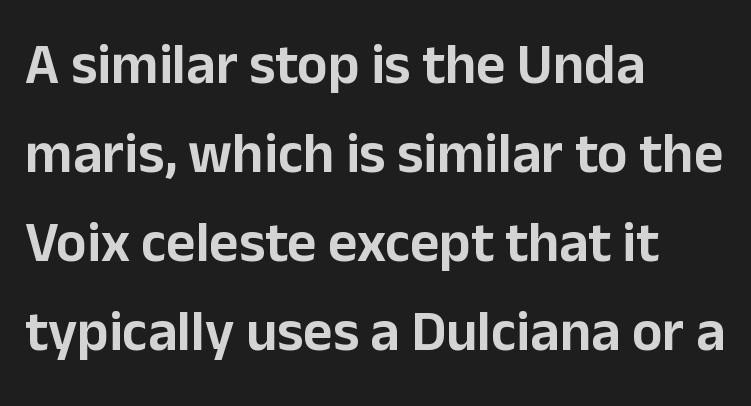
The image shows 57 px sans-serif type, upright; set left-aligned, normal line spacing (1.56x), normal letter spacing, not underlined; low stroke contrast and a medium x-height.
